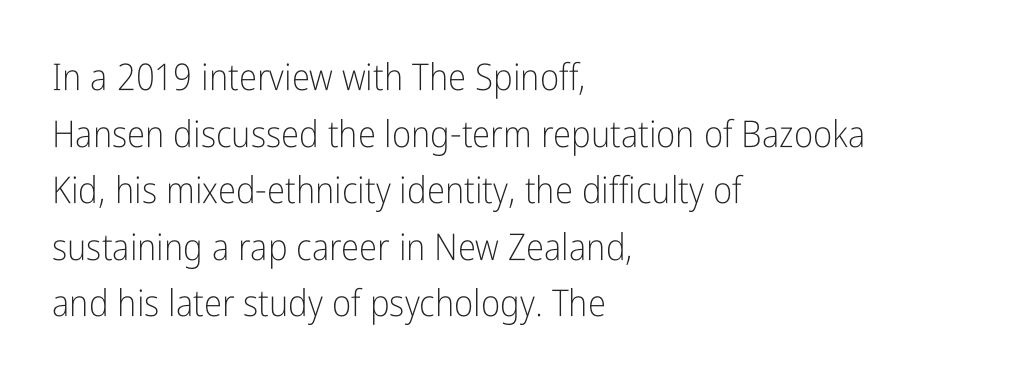
The letters advance in unequal steps, a hallmark of proportional type. Nothing unusual about the tracking: characters are spaced as the font intends. Nobody drew a line under any word here. A normal amount of white space separates one row of letters from the next. Tall strokes in this sample are plumb rather than angled. The face used here is a sans, in the tradition of grotesques and geometrics.
